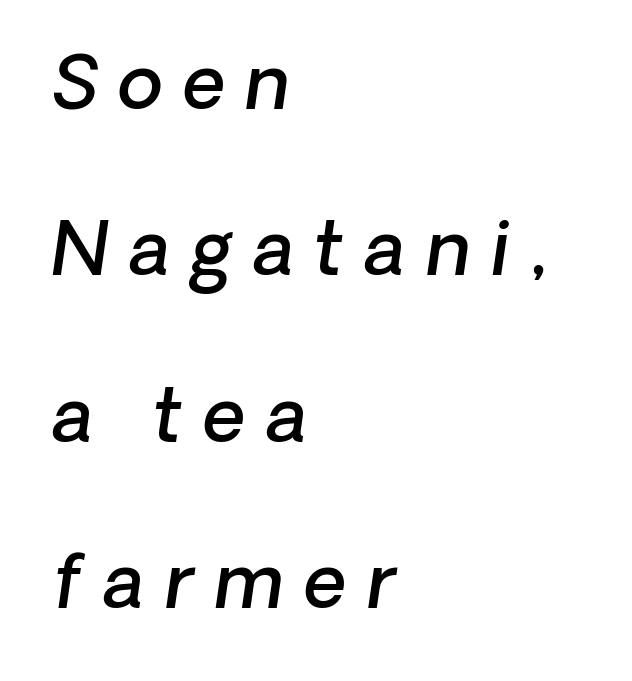
Q: Is the text bold? A: Semi-bold.
Q: Is the typeface a serif or a sans-serif typeface? A: Sans-serif.
Q: Is the text underlined? A: No.
Q: How is the paragraph aligned? A: Left-aligned.
Q: Is the spacing between letters normal or unusually wide? A: Unusually wide.
Q: Is the spacing between lines tight, normal or loose? A: Loose.
Q: Width (condensed, normal, or wide)? A: Normal.
Q: Stroke contrast? A: Low.
Q: x-height? A: Medium.
Q: Monospaced? A: No.
